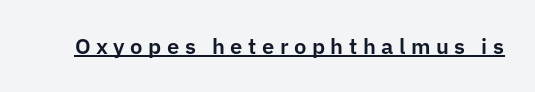
{"italic": "no", "underline": "yes", "letter_spacing": "wide", "letter_spacing_em": 0.25, "glyph_px": 22}
